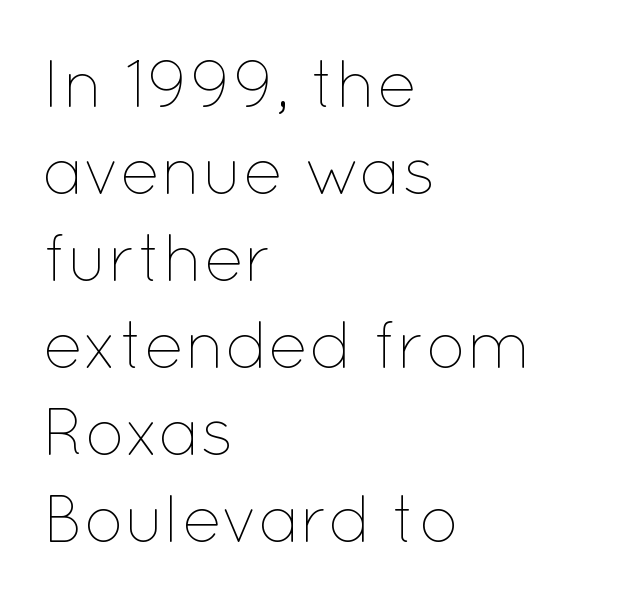
{"italic": "no", "bold": "no", "weight": "thin", "width": "normal", "stroke_contrast": "low", "x_height": "medium", "monospaced": "no", "underline": "no", "align": "left", "line_spacing": "normal", "line_spacing_ratio": 1.3, "letter_spacing": "normal", "letter_spacing_em": 0.0, "glyph_px": 67}
